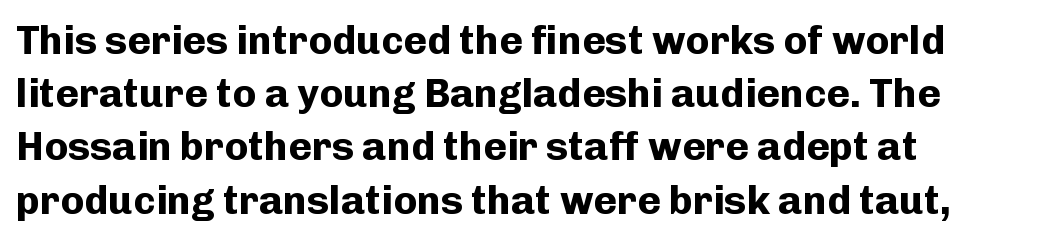
Leading matches the norm, producing a regular column. It's the straight-up-and-down kind of type. Note the varied advance widths — an 'i' is clearly narrower than an 'm'. Check where the strokes stop: nothing finishes them off — pure sans.
